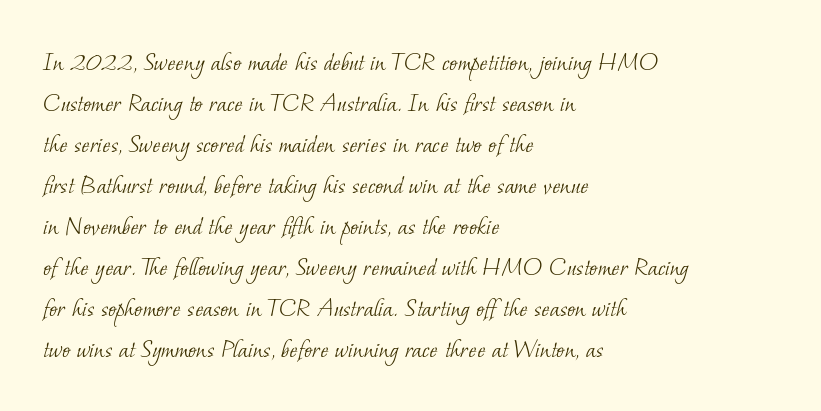
Q: Is the text bold? A: No.
Q: Is the text underlined? A: No.
Q: How is the paragraph aligned? A: Left-aligned.
Q: Is the spacing between letters normal or unusually wide? A: Normal.
Q: Is the spacing between lines tight, normal or loose? A: Normal.
